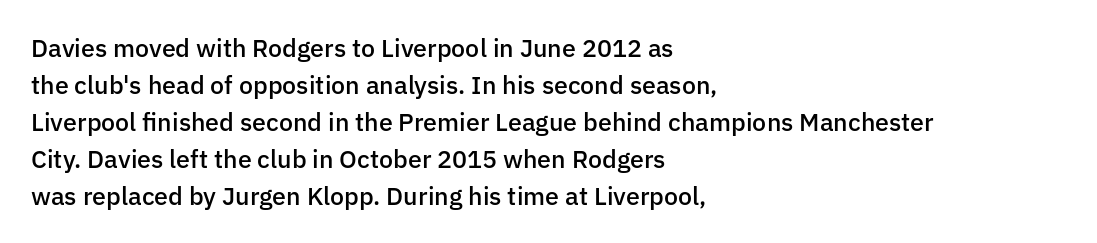
Q: Is the text bold? A: Semi-bold.
Q: Is the text italic (slanted)? A: No, it is upright.
Q: Is the text underlined? A: No.
Q: How is the paragraph aligned? A: Left-aligned.
Q: Is the spacing between letters normal or unusually wide? A: Normal.
Q: Is the spacing between lines tight, normal or loose? A: Normal.
